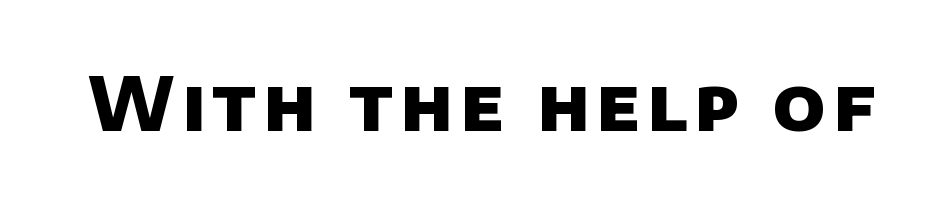
A typesetter would call this proportional, since set widths differ per character. You'd pick this weight for a headline — it's a proper bold. Underline: absent. The rendering shows plain stroke endings on the letterforms — a sans-serif design.
